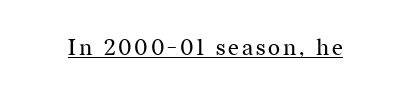
{"italic": "no", "bold": "no", "underline": "yes", "glyph_px": 23}
